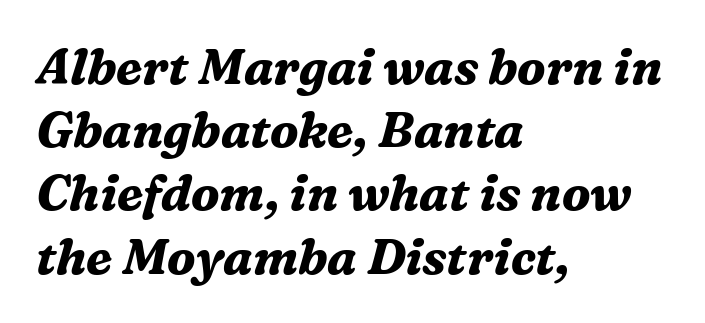
Q: Is the text bold? A: Yes.
Q: Is the text italic (slanted)? A: Yes, it leans right by about 16 degrees.
Q: Is the typeface a serif or a sans-serif typeface? A: Serif.
Q: Is the text underlined? A: No.
Q: How is the paragraph aligned? A: Left-aligned.
Q: Is the spacing between letters normal or unusually wide? A: Normal.
Q: Is the spacing between lines tight, normal or loose? A: Normal.
Q: Width (condensed, normal, or wide)? A: Normal.
Q: Stroke contrast? A: Medium.
Q: x-height? A: Medium.
Q: Monospaced? A: No.
